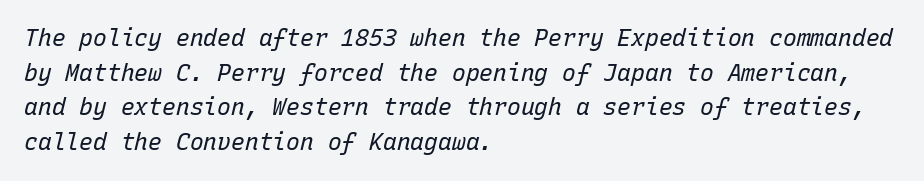
{"italic": "yes", "lean": "right", "slant_degrees": 15, "bold": "no", "underline": "no", "align": "left", "line_spacing": "normal", "line_spacing_ratio": 1.51, "letter_spacing": "normal", "letter_spacing_em": 0.0, "glyph_px": 23}
